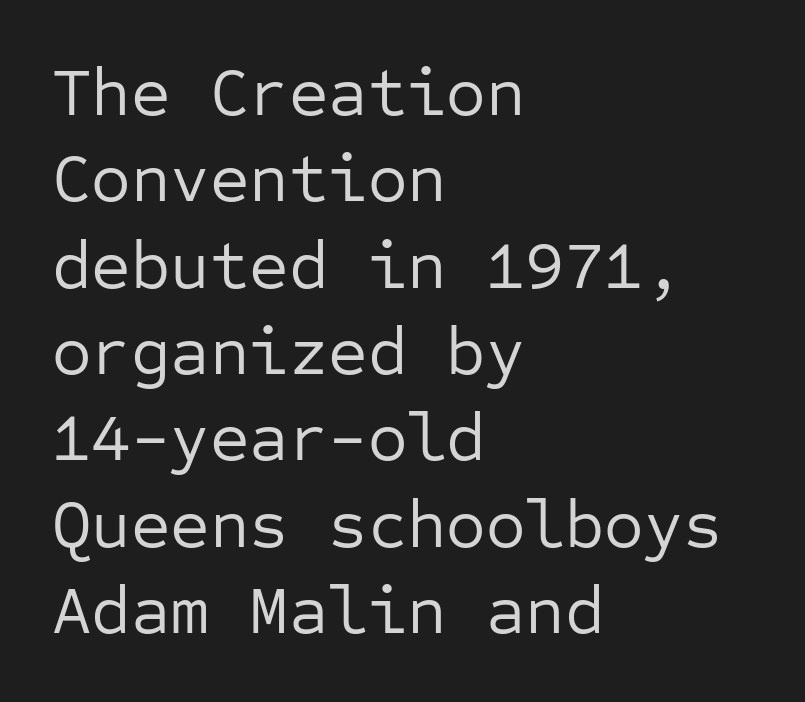
Q: Is the text bold? A: No.
Q: Is the text italic (slanted)? A: No, it is upright.
Q: Is the typeface a serif or a sans-serif typeface? A: Sans-serif.
Q: Is the text underlined? A: No.
Q: How is the paragraph aligned? A: Left-aligned.
Q: Is the spacing between letters normal or unusually wide? A: Normal.
Q: Is the spacing between lines tight, normal or loose? A: Normal.
Q: Width (condensed, normal, or wide)? A: Normal.
Q: Stroke contrast? A: Low.
Q: x-height? A: Medium.
Q: Monospaced? A: Yes.
